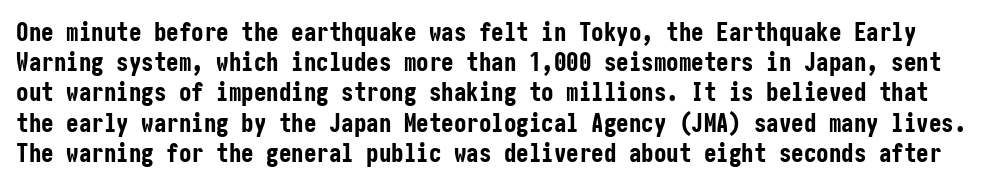
{"italic": "no", "bold": "yes", "underline": "no", "line_spacing_ratio": 1.21, "letter_spacing": "normal", "letter_spacing_em": 0.0, "glyph_px": 25}
